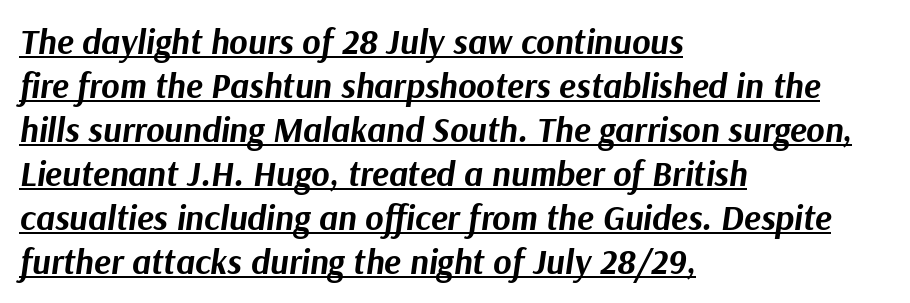
Q: Is the text bold? A: Yes.
Q: Is the text italic (slanted)? A: Yes, it leans right by about 9 degrees.
Q: Is the text underlined? A: Yes.
Q: How is the paragraph aligned? A: Left-aligned.
Q: Is the spacing between letters normal or unusually wide? A: Normal.
Q: Is the spacing between lines tight, normal or loose? A: Normal.
Q: Width (condensed, normal, or wide)? A: Normal.
Q: Stroke contrast? A: Medium.
Q: x-height? A: Medium.
Q: Monospaced? A: No.
